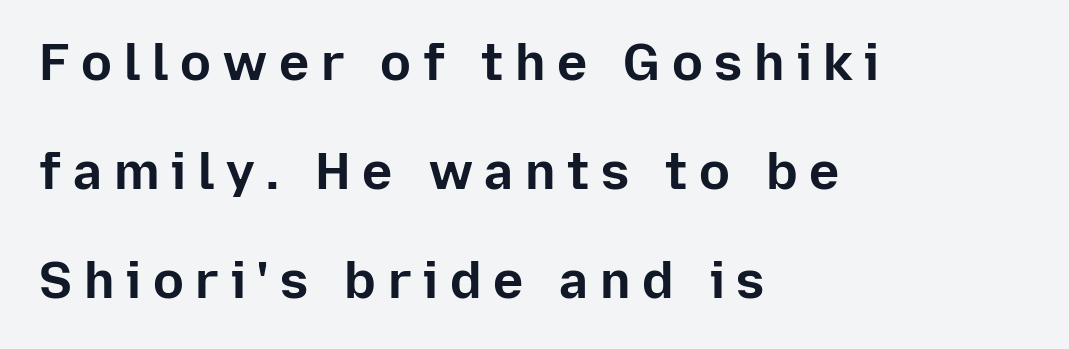
Q: Is the text bold? A: Yes.
Q: Is the text italic (slanted)? A: No, it is upright.
Q: Is the typeface a serif or a sans-serif typeface? A: Sans-serif.
Q: Is the text underlined? A: No.
Q: How is the paragraph aligned? A: Left-aligned.
Q: Is the spacing between letters normal or unusually wide? A: Unusually wide.
Q: Is the spacing between lines tight, normal or loose? A: Loose.
Q: Width (condensed, normal, or wide)? A: Normal.
Q: Stroke contrast? A: Low.
Q: x-height? A: Medium.
Q: Monospaced? A: No.
